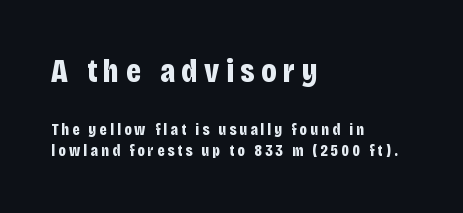
Q: Is the text bold? A: Yes.
Q: Is the text italic (slanted)? A: No, it is upright.
Q: Is the typeface a serif or a sans-serif typeface? A: Sans-serif.
Q: Is the text underlined? A: No.
Q: How is the paragraph aligned? A: Left-aligned.
Q: Is the spacing between letters normal or unusually wide? A: Unusually wide.
Q: Is the spacing between lines tight, normal or loose? A: Normal.
Q: Which block of text is set in a larger size, the first (top) or the second (bottom)? A: The first (top) one.
Q: Width (condensed, normal, or wide)? A: Condensed.
Q: Stroke contrast? A: Low.
Q: x-height? A: Large.
Q: Monospaced? A: No.
